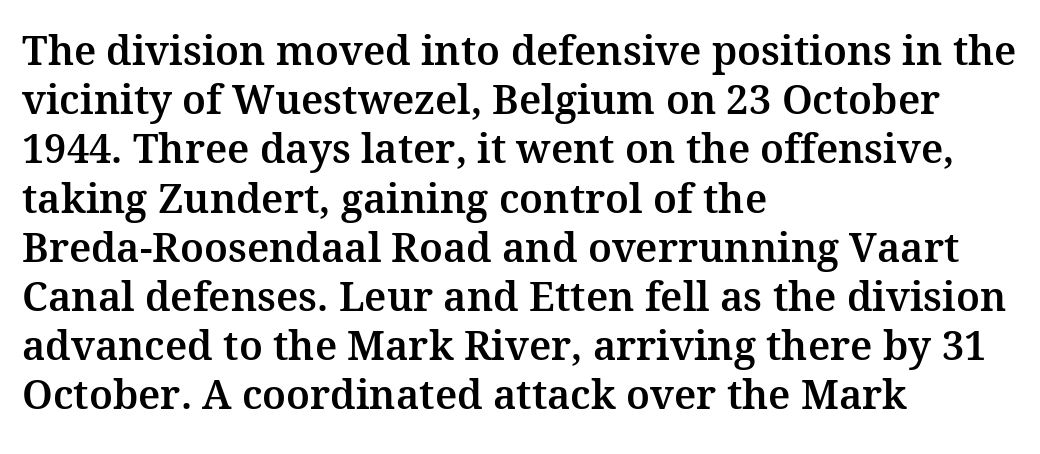
{"serif": "yes", "italic": "no", "width": "normal", "stroke_contrast": "medium", "x_height": "medium", "monospaced": "no", "underline": "no", "align": "left", "line_spacing_ratio": 1.23, "letter_spacing": "normal", "letter_spacing_em": 0.0, "glyph_px": 40}
